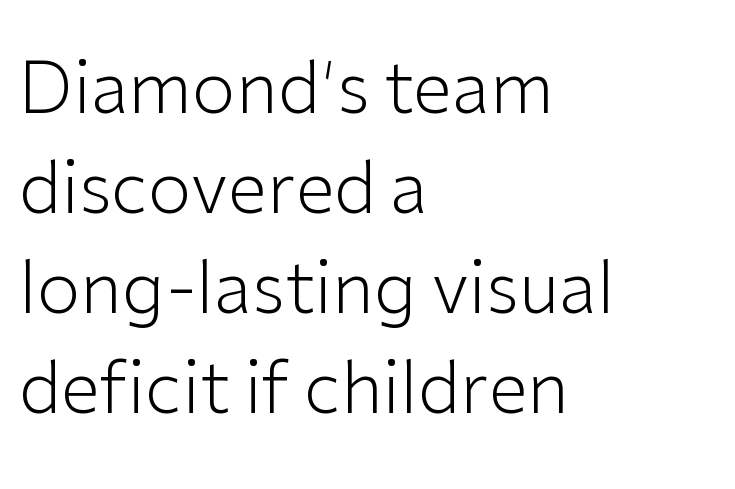
Q: Is the text bold? A: No.
Q: Is the text italic (slanted)? A: No, it is upright.
Q: Is the typeface a serif or a sans-serif typeface? A: Sans-serif.
Q: Is the text underlined? A: No.
Q: How is the paragraph aligned? A: Left-aligned.
Q: Is the spacing between letters normal or unusually wide? A: Normal.
Q: Is the spacing between lines tight, normal or loose? A: Normal.
Q: Width (condensed, normal, or wide)? A: Normal.
Q: Stroke contrast? A: Low.
Q: x-height? A: Medium.
Q: Monospaced? A: No.
